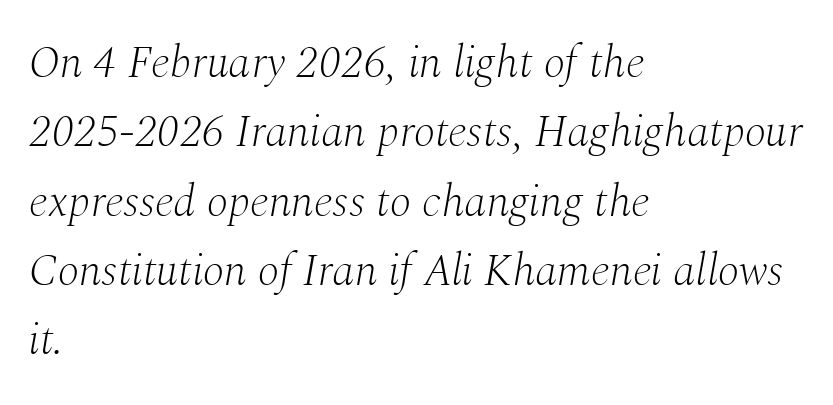
The image shows 45 px light serif type, italic (leaning right); set left-aligned, normal line spacing (1.54x), normal letter spacing, not underlined; medium stroke contrast and a medium x-height.
